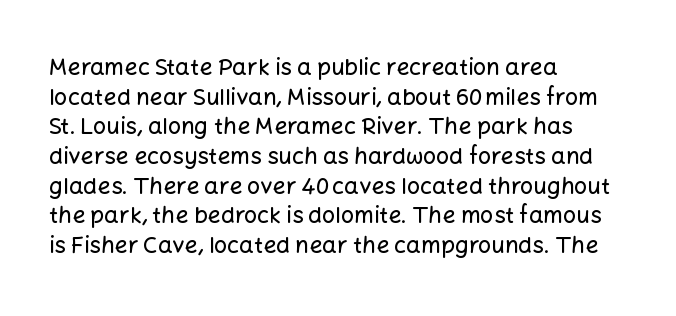
The image shows 23 px text type, upright; set left-aligned, normal line spacing (1.29x), normal letter spacing, not underlined.
